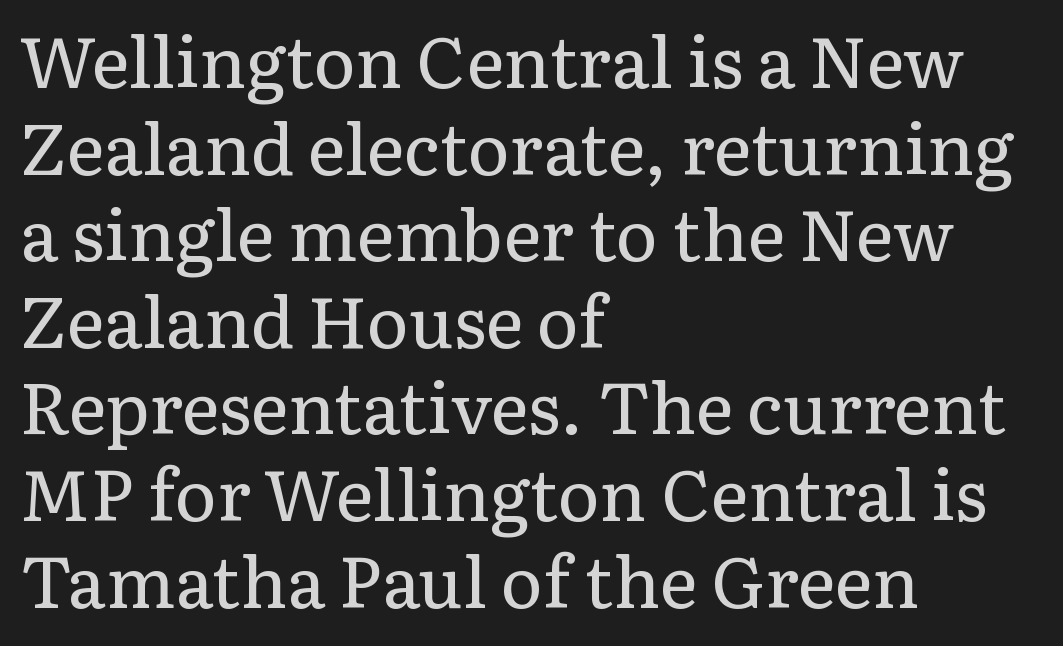
The image shows 71 px regular-weight serif type, upright; set left-aligned, line spacing 1.22x, normal letter spacing, not underlined; low stroke contrast and a medium x-height.
